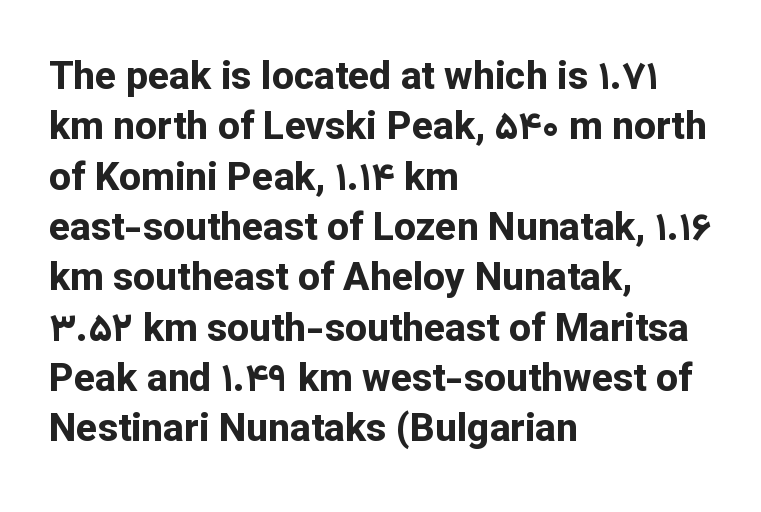
The words here are not underlined. In terms of leading, this rendering sits right in the middle. Nope, no serifs anywhere on these letters. The line texture is even and compact thanks to regular tracking. Typesetter's note: full bold, strokes at maximum text heaviness.
